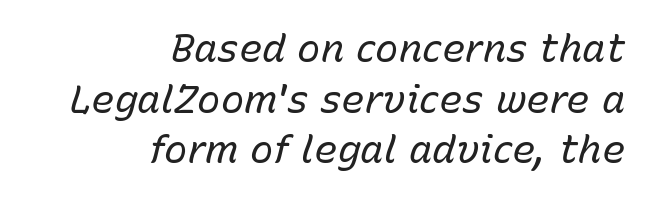
The image shows 39 px regular-weight type, italic (leaning right); set right-aligned, normal line spacing (1.3x), normal letter spacing, not underlined; low stroke contrast and a medium x-height.
